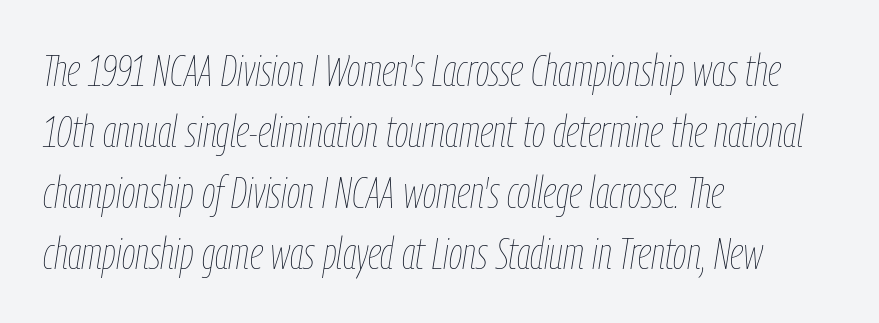
{"italic": "yes", "lean": "right", "slant_degrees": 9, "bold": "no", "weight": "thin", "width": "condensed", "stroke_contrast": "low", "x_height": "medium", "monospaced": "no", "underline": "no", "align": "left", "line_spacing": "normal", "line_spacing_ratio": 1.39, "letter_spacing": "normal", "letter_spacing_em": 0.0, "glyph_px": 44}
